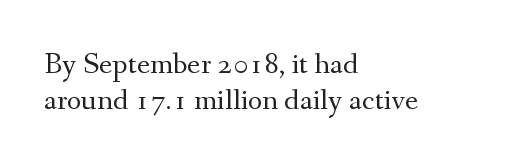
The image shows 31 px regular-weight serif type, upright; set left-aligned, tight line spacing (1.15x), normal letter spacing, not underlined; medium stroke contrast and a small x-height.
